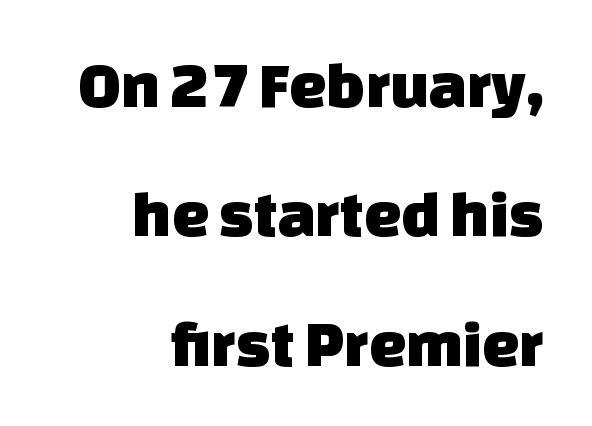
The image shows 66 px sans-serif type; set right-aligned, loose line spacing (1.96x), normal letter spacing, not underlined; low stroke contrast and a large x-height.
